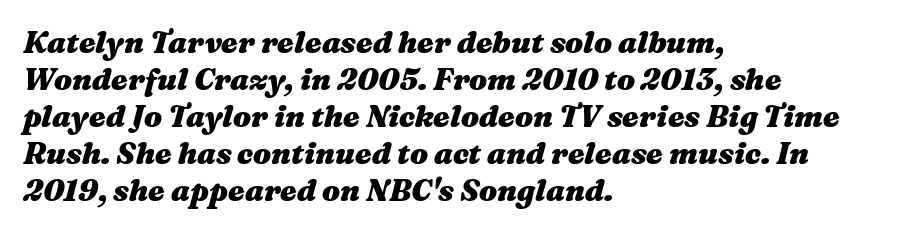
The image shows 30 px heavy, wide type, italic (leaning right); set left-aligned, line spacing 1.23x, normal letter spacing, not underlined; medium stroke contrast and a medium x-height.
